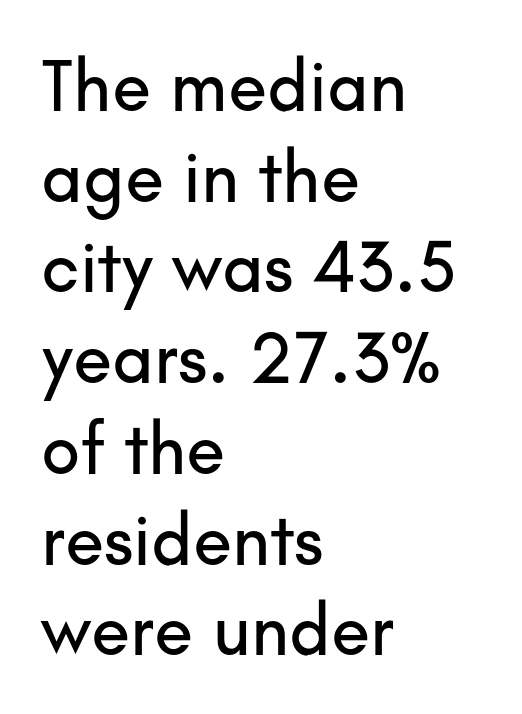
How would I describe the line gaps? Plain and ordinary. The typesetter chose a ragged-right arrangement here. Underline: absent. Note the varied advance widths — an 'i' is clearly narrower than an 'm'.
